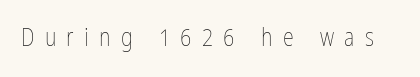
The image shows 25 px text type, upright; set unusually wide letter spacing (+0.41 em), not underlined.
